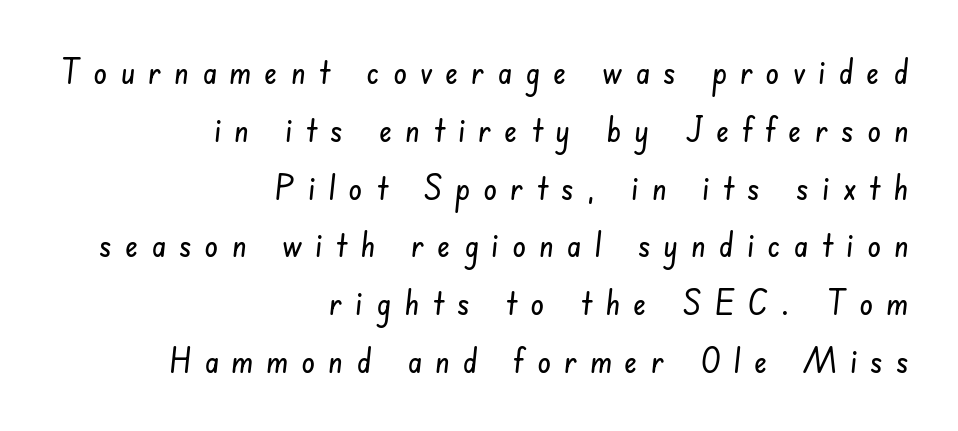
{"serif": "no", "width": "condensed", "stroke_contrast": "low", "x_height": "small", "monospaced": "no", "underline": "no", "align": "right", "line_spacing": "normal", "line_spacing_ratio": 1.7, "letter_spacing": "wide", "letter_spacing_em": 0.39, "glyph_px": 34}
